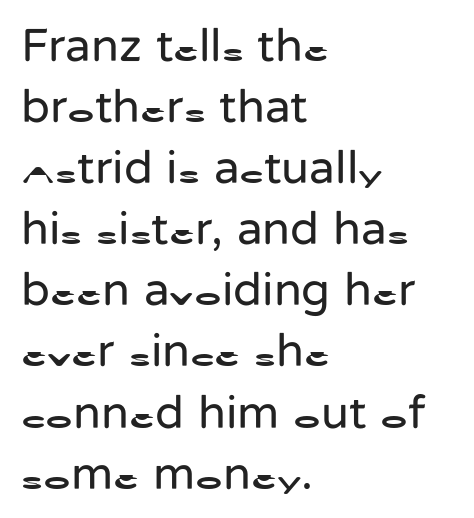
Every row of glyphs begins at an identical x-position on the left. The passage shown is typeset with a sans-serif family. Do the letters lean? They stand straight. Rows of type keep a routine distance in the vertical direction. Glance below the letters and you will spot only blank space. Compared with a typical body face, this is equally light or lighter still.
